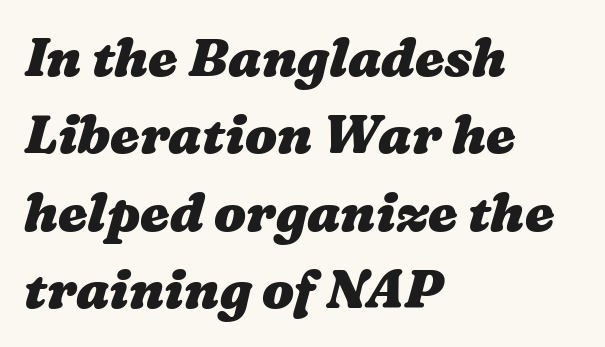
{"bold": "yes", "weight": "heavy", "width": "wide", "stroke_contrast": "medium", "x_height": "medium", "monospaced": "no", "underline": "no", "align": "left", "line_spacing": "normal", "line_spacing_ratio": 1.46, "letter_spacing": "normal", "letter_spacing_em": 0.0, "glyph_px": 53}
